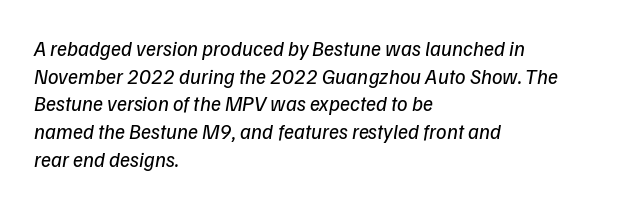
Q: Is the text bold? A: No.
Q: Is the text underlined? A: No.
Q: How is the paragraph aligned? A: Left-aligned.
Q: Is the spacing between letters normal or unusually wide? A: Normal.
Q: Is the spacing between lines tight, normal or loose? A: Normal.
